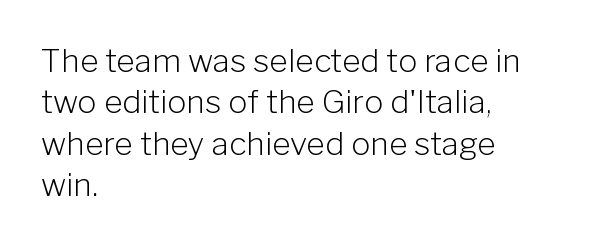
Q: Is the text bold? A: No.
Q: Is the text italic (slanted)? A: No, it is upright.
Q: Is the typeface a serif or a sans-serif typeface? A: Sans-serif.
Q: Is the text underlined? A: No.
Q: How is the paragraph aligned? A: Left-aligned.
Q: Is the spacing between letters normal or unusually wide? A: Normal.
Q: Is the spacing between lines tight, normal or loose? A: Normal.
Q: Width (condensed, normal, or wide)? A: Normal.
Q: Stroke contrast? A: Low.
Q: x-height? A: Medium.
Q: Monospaced? A: No.
